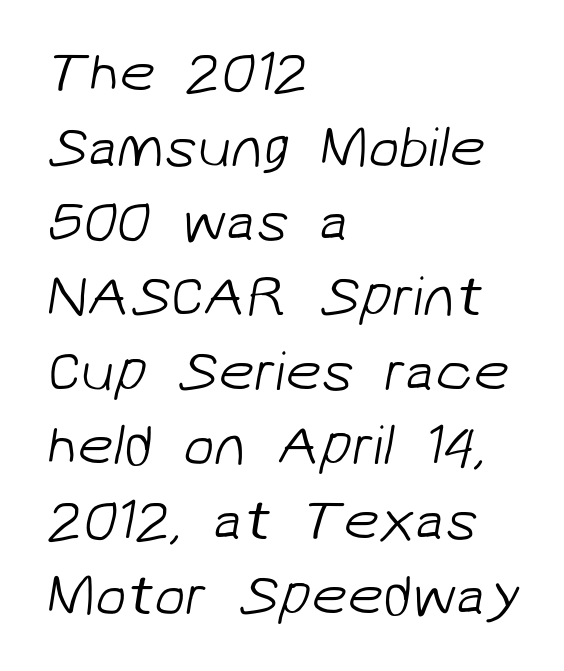
Q: Is the text bold? A: No.
Q: Is the typeface a serif or a sans-serif typeface? A: Sans-serif.
Q: Is the text underlined? A: No.
Q: How is the paragraph aligned? A: Left-aligned.
Q: Is the spacing between letters normal or unusually wide? A: Normal.
Q: Is the spacing between lines tight, normal or loose? A: Normal.
Q: Width (condensed, normal, or wide)? A: Normal.
Q: Stroke contrast? A: Low.
Q: x-height? A: Medium.
Q: Monospaced? A: No.
